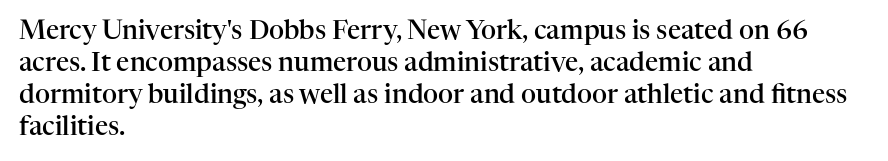
Q: Is the text bold? A: Semi-bold.
Q: Is the text italic (slanted)? A: No, it is upright.
Q: Is the text underlined? A: No.
Q: How is the paragraph aligned? A: Left-aligned.
Q: Is the spacing between letters normal or unusually wide? A: Normal.
